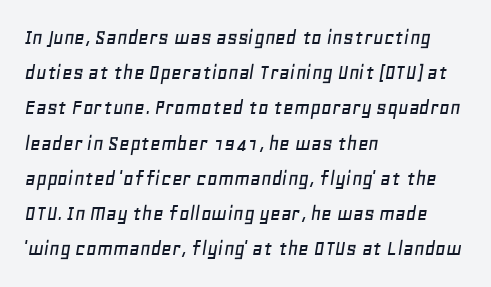
Q: Is the text italic (slanted)? A: Yes, it leans right by about 11 degrees.
Q: Is the text underlined? A: No.
Q: How is the paragraph aligned? A: Left-aligned.
Q: Is the spacing between letters normal or unusually wide? A: Normal.
Q: Is the spacing between lines tight, normal or loose? A: Normal.
